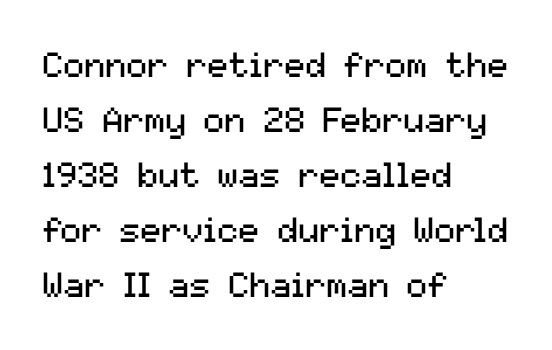
The image shows 35 px regular-weight sans-serif type, upright; set left-aligned, normal line spacing (1.57x), normal letter spacing, not underlined; medium stroke contrast and a medium x-height.
